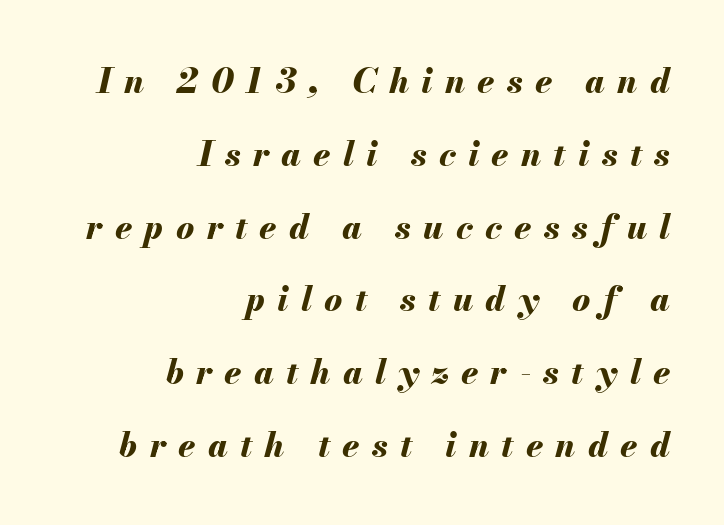
Q: Is the text bold? A: Yes.
Q: Is the text italic (slanted)? A: Yes, it leans right by about 13 degrees.
Q: Is the text underlined? A: No.
Q: How is the paragraph aligned? A: Right-aligned.
Q: Is the spacing between letters normal or unusually wide? A: Unusually wide.
Q: Is the spacing between lines tight, normal or loose? A: Loose.
Q: Width (condensed, normal, or wide)? A: Normal.
Q: Stroke contrast? A: Medium.
Q: x-height? A: Small.
Q: Monospaced? A: No.
